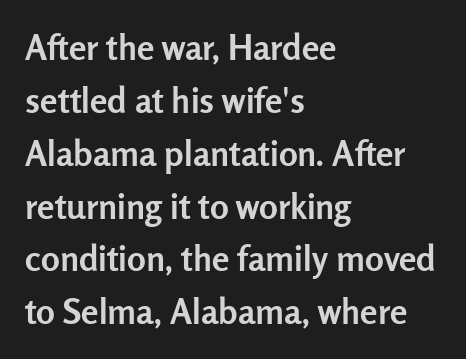
The image shows 35 px semibold sans-serif type, upright; set left-aligned, normal line spacing (1.51x), normal letter spacing, not underlined; low stroke contrast and a medium x-height.
